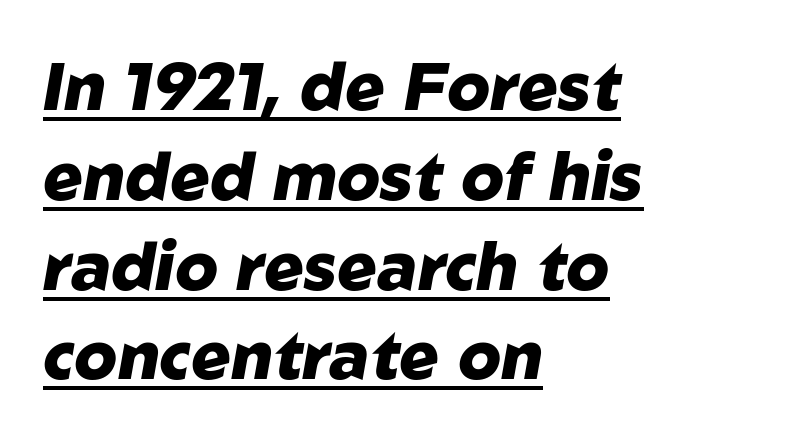
What's the leading like? Ordinary, nothing unusual. The text block is weighted toward the left margin, trailing off unevenly rightward. You'd pick this weight for a headline — it's a proper bold. The specimen includes a rule beneath the text block's lines. The typography opts for an oblique posture over an upright one. The letters advance in unequal steps, a hallmark of proportional type.
